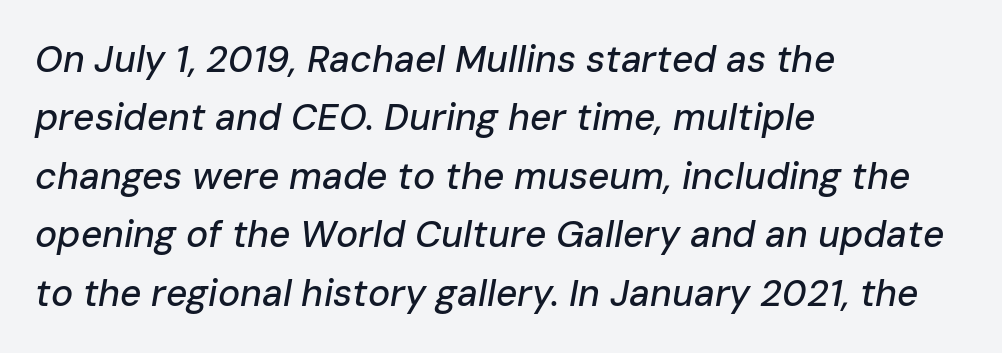
Q: Is the text italic (slanted)? A: Yes, it leans right by about 10 degrees.
Q: Is the text underlined? A: No.
Q: How is the paragraph aligned? A: Left-aligned.
Q: Is the spacing between letters normal or unusually wide? A: Normal.
Q: Is the spacing between lines tight, normal or loose? A: Normal.
Q: Width (condensed, normal, or wide)? A: Normal.
Q: Stroke contrast? A: Low.
Q: x-height? A: Medium.
Q: Monospaced? A: No.
